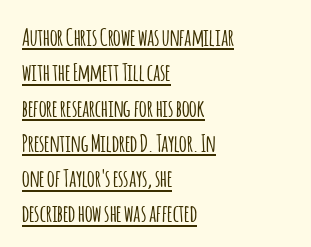
Q: Is the text italic (slanted)? A: No, it is upright.
Q: Is the text underlined? A: Yes.
Q: How is the paragraph aligned? A: Left-aligned.
Q: Is the spacing between letters normal or unusually wide? A: Normal.
Q: Is the spacing between lines tight, normal or loose? A: Normal.
